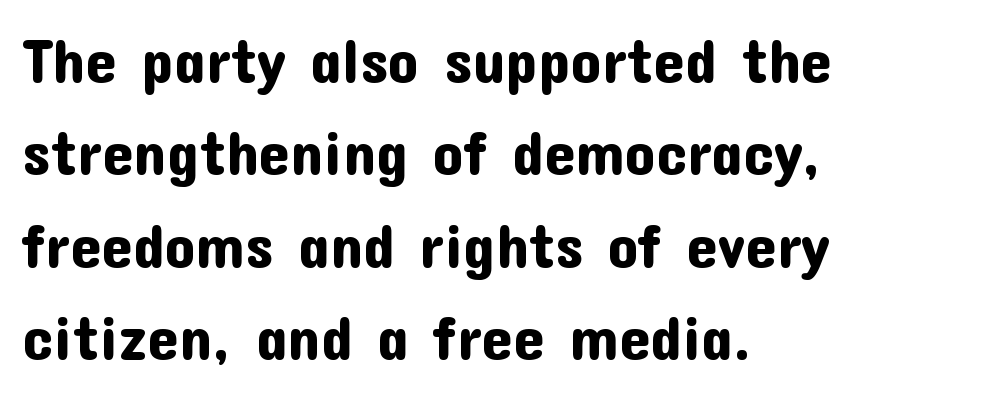
{"serif": "no", "italic": "no", "width": "normal", "stroke_contrast": "low", "x_height": "medium", "monospaced": "no", "underline": "no", "align": "left", "line_spacing": "normal", "line_spacing_ratio": 1.49, "letter_spacing": "normal", "letter_spacing_em": 0.0, "glyph_px": 62}
